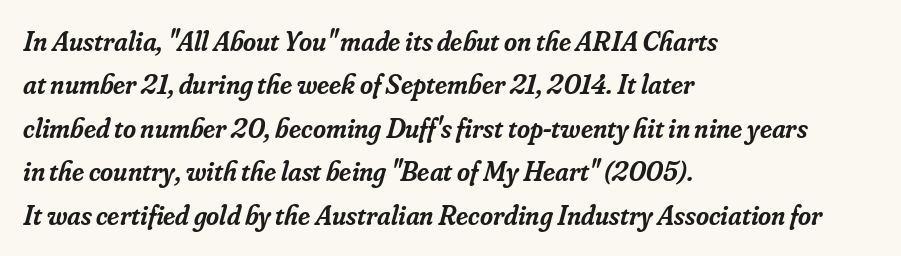
The words here are not underlined. How heavy is the stroke? Medium-heavy — a semibold, shy of bold. Reading down the column, the eye jumps a familiar distance to each next line. The line texture is even and compact thanks to regular tracking.
